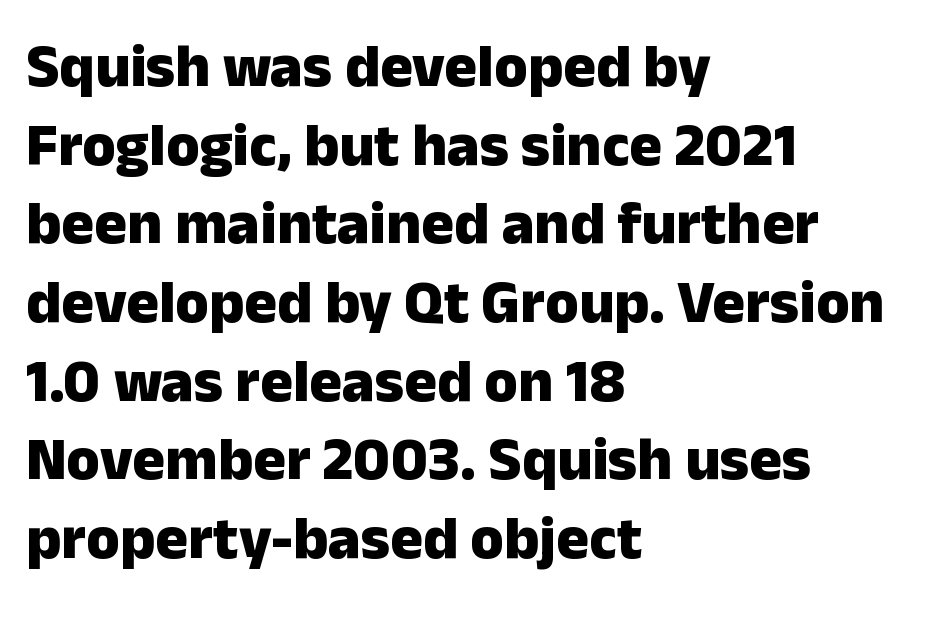
Tall strokes in this sample are plumb rather than angled. Is this a fixed-width face? No — the glyphs have proportional, varying widths. Descenders are the only things crossing below the line. Compared with typical paragraphs, the rows here are spaced about the same.
